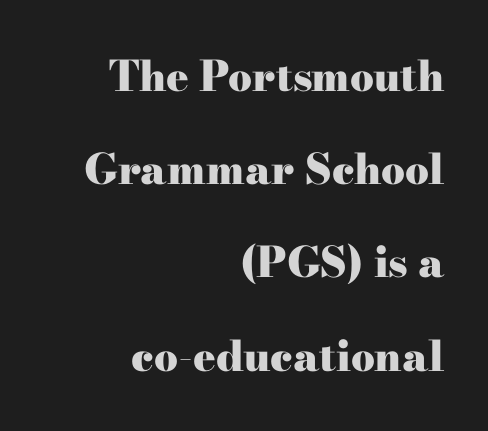
{"serif": "yes", "italic": "no", "bold": "yes", "weight": "heavy", "width": "wide", "stroke_contrast": "high", "x_height": "small", "monospaced": "no", "underline": "no", "align": "right", "line_spacing": "loose", "line_spacing_ratio": 2.22, "letter_spacing": "normal", "letter_spacing_em": 0.0, "glyph_px": 42}
